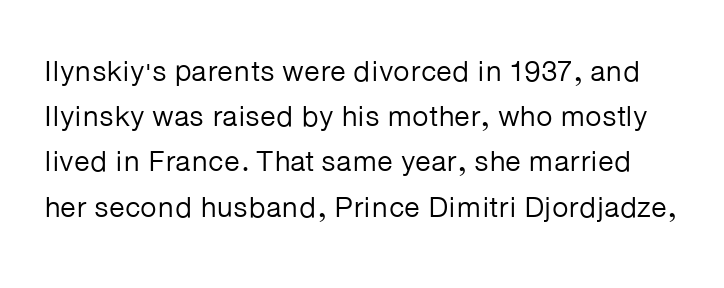
{"serif": "no", "italic": "no", "bold": "no", "weight": "regular", "width": "normal", "stroke_contrast": "low", "x_height": "medium", "monospaced": "no", "underline": "no", "line_spacing": "normal", "line_spacing_ratio": 1.56, "letter_spacing": "normal", "letter_spacing_em": 0.0, "glyph_px": 29}
